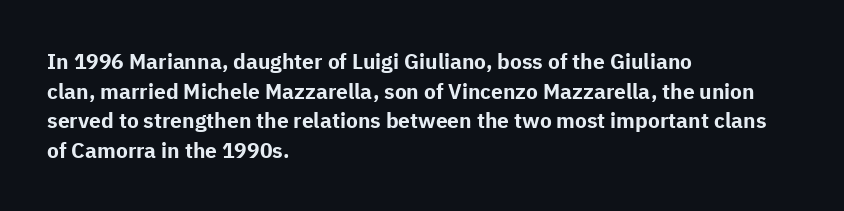
Q: Is the text bold? A: Yes.
Q: Is the text italic (slanted)? A: No, it is upright.
Q: Is the text underlined? A: No.
Q: How is the paragraph aligned? A: Left-aligned.
Q: Is the spacing between letters normal or unusually wide? A: Normal.
Q: Is the spacing between lines tight, normal or loose? A: Normal.
